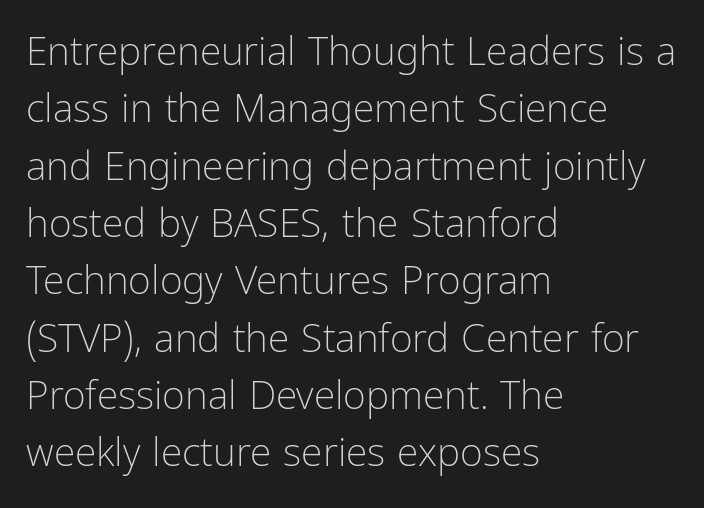
The image shows 39 px light, condensed sans-serif type, upright; set left-aligned, normal line spacing (1.47x), normal letter spacing, not underlined; low stroke contrast and a medium x-height.
